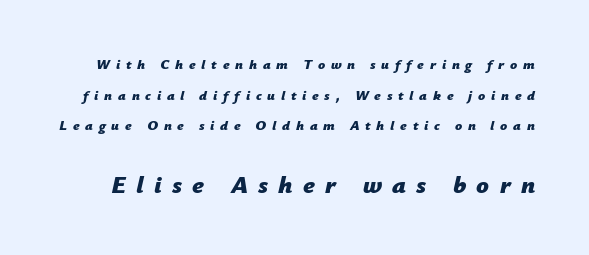
The image shows 25 px bold type, italic (leaning right); set loose line spacing (2.19x), unusually wide letter spacing (+0.41 em), not underlined; the second (bottom) block is 1.79x larger.
